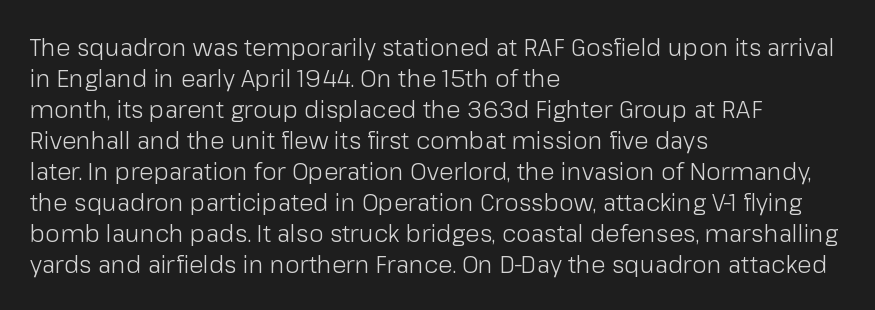
These lines keep a tight, regular rhythm from letter to letter. Notice how descenders clear the ascenders below comfortably — that's standard leading. These lines were composed using upright roman letters. One-word summary of the alignment: left. Nobody drew a line under any word here. The typesetting does not lean heavy: it is not bold.
